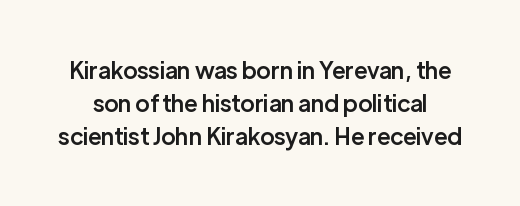
Q: Is the text bold? A: Semi-bold.
Q: Is the text italic (slanted)? A: No, it is upright.
Q: Is the text underlined? A: No.
Q: Is the spacing between letters normal or unusually wide? A: Normal.
Q: Is the spacing between lines tight, normal or loose? A: Normal.
